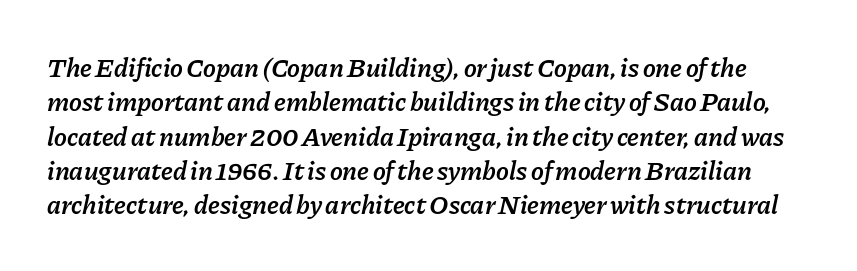
Q: Is the text bold? A: Semi-bold.
Q: Is the text italic (slanted)? A: Yes, it leans right by about 11 degrees.
Q: Is the text underlined? A: No.
Q: Is the spacing between letters normal or unusually wide? A: Normal.
Q: Is the spacing between lines tight, normal or loose? A: Normal.
